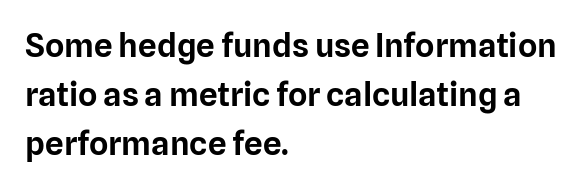
Q: Is the text italic (slanted)? A: No, it is upright.
Q: Is the typeface a serif or a sans-serif typeface? A: Sans-serif.
Q: Is the text underlined? A: No.
Q: How is the paragraph aligned? A: Left-aligned.
Q: Is the spacing between letters normal or unusually wide? A: Normal.
Q: Is the spacing between lines tight, normal or loose? A: Normal.
Q: Width (condensed, normal, or wide)? A: Normal.
Q: Stroke contrast? A: Low.
Q: x-height? A: Medium.
Q: Monospaced? A: No.
